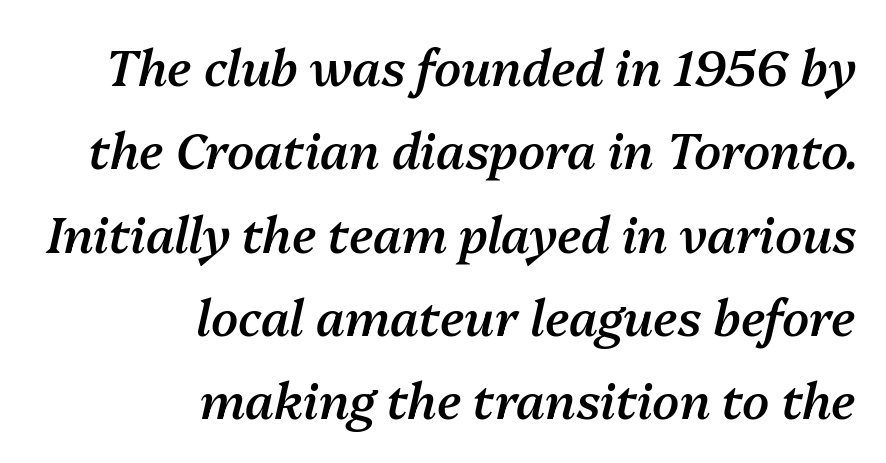
The image shows 49 px semibold type, italic (leaning right); set right-aligned, normal line spacing (1.7x), normal letter spacing, not underlined; medium stroke contrast and a medium x-height.
